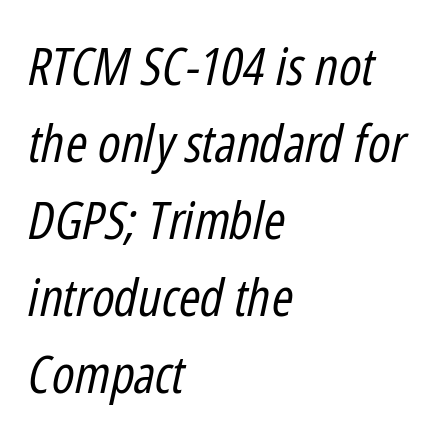
Q: Is the text bold? A: No.
Q: Is the text italic (slanted)? A: Yes, it leans right by about 12 degrees.
Q: Is the text underlined? A: No.
Q: How is the paragraph aligned? A: Left-aligned.
Q: Is the spacing between letters normal or unusually wide? A: Normal.
Q: Is the spacing between lines tight, normal or loose? A: Normal.
Q: Width (condensed, normal, or wide)? A: Condensed.
Q: Stroke contrast? A: Low.
Q: x-height? A: Medium.
Q: Monospaced? A: No.
